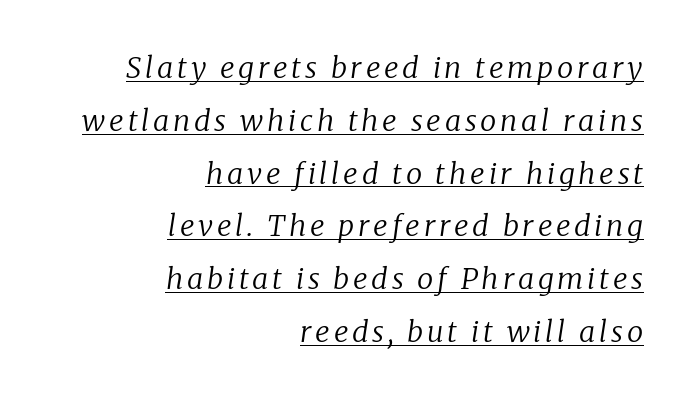
{"serif": "yes", "italic": "yes", "lean": "right", "slant_degrees": 8, "bold": "no", "weight": "regular", "width": "normal", "stroke_contrast": "low", "x_height": "medium", "monospaced": "no", "underline": "yes", "align": "right", "line_spacing_ratio": 1.82, "glyph_px": 29}
